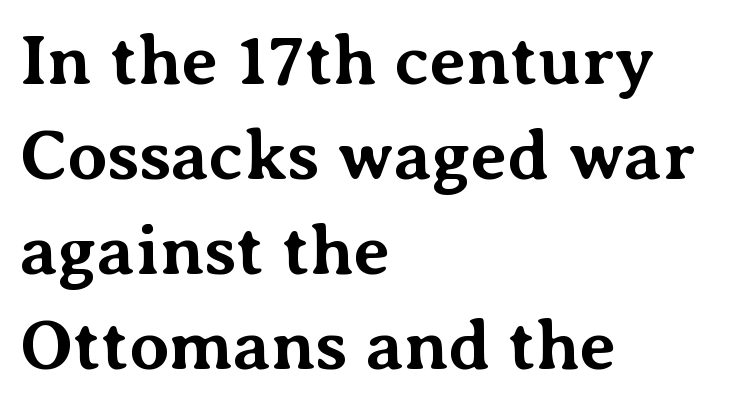
Quick note: underline off. Compared with a centered layout, this one pins lines to the left instead. Is this a sans? No — the strokes have serifs. Varying glyph widths throughout — classic text-font behaviour.
